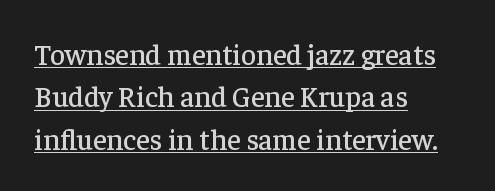
{"serif": "yes", "italic": "no", "width": "normal", "stroke_contrast": "low", "x_height": "medium", "monospaced": "no", "underline": "yes", "align": "left", "line_spacing": "normal", "line_spacing_ratio": 1.46, "letter_spacing": "normal", "letter_spacing_em": 0.0, "glyph_px": 29}
